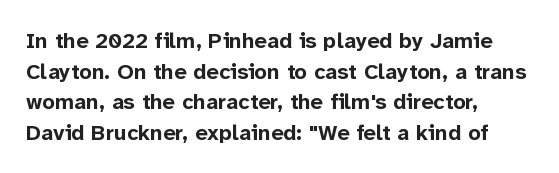
The image shows 22 px bold type, upright; set left-aligned, normal line spacing (1.39x), normal letter spacing, not underlined.
